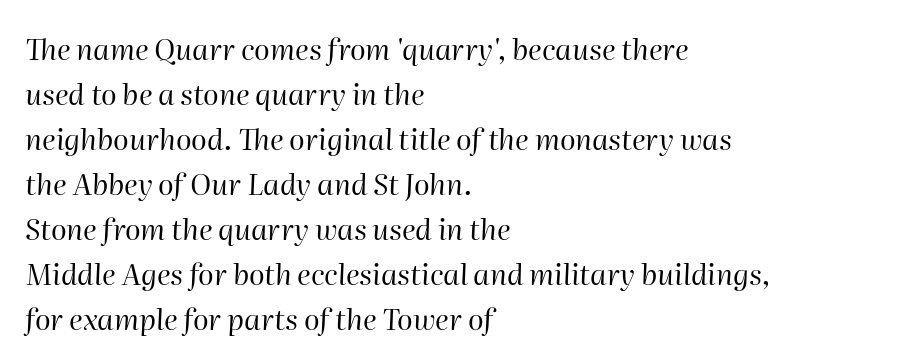
The text carries the slant typical of an italic or oblique font. Think of a printed novel: that variable character pitch is what you see here. Weight: not bold — regular or lighter. Evenly set lines give the paragraph a standard silhouette. The horizontal fit of the characters is conventional and even. Caption: multi-line text, flush left, ragged right.
